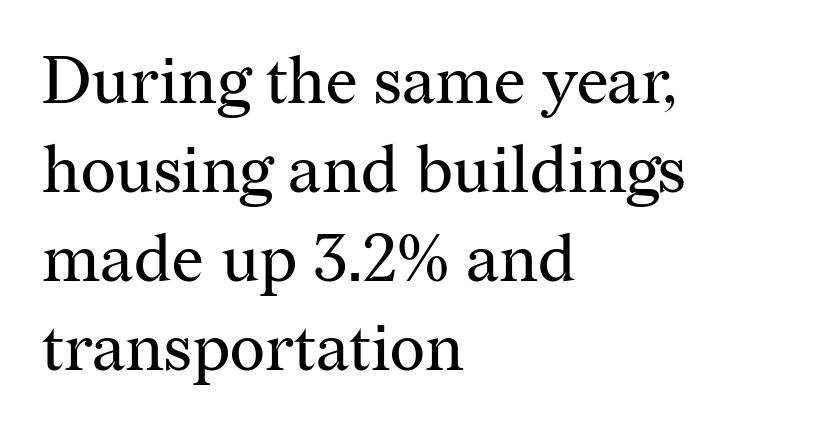
The image shows 67 px regular-weight serif type, upright; set left-aligned, normal line spacing (1.33x), normal letter spacing, not underlined; medium stroke contrast and a medium x-height.
